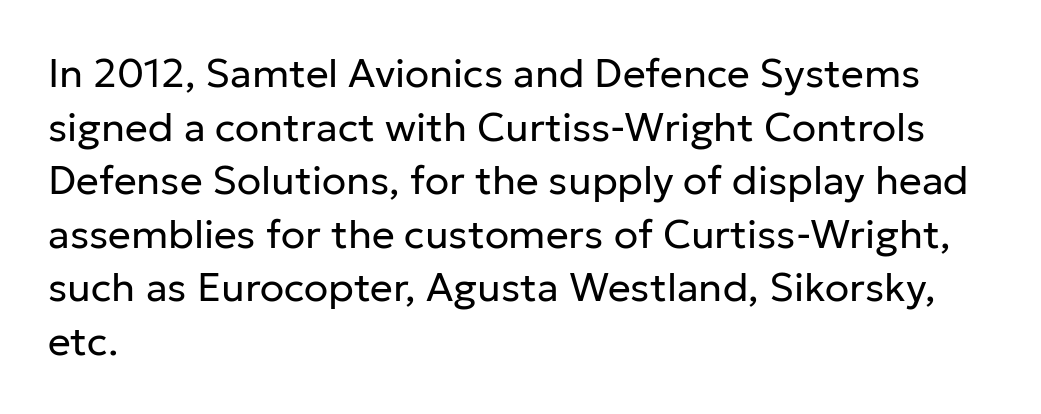
{"serif": "no", "italic": "no", "bold": "no", "weight": "regular", "width": "normal", "stroke_contrast": "low", "x_height": "medium", "monospaced": "no", "underline": "no", "align": "left", "line_spacing": "normal", "line_spacing_ratio": 1.34, "letter_spacing": "normal", "letter_spacing_em": 0.0, "glyph_px": 40}
